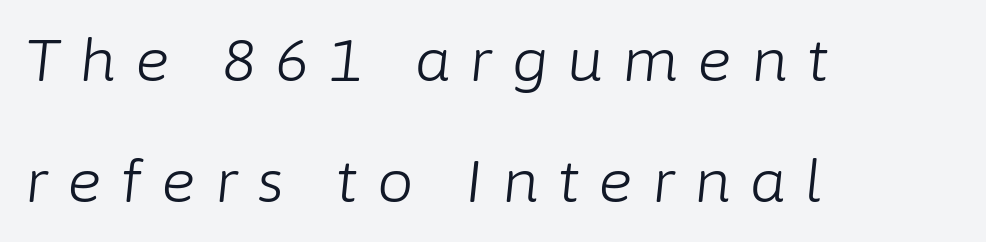
The image shows 58 px light type, italic (leaning right); set left-aligned, loose line spacing (2.08x), unusually wide letter spacing (+0.33 em), not underlined; low stroke contrast and a medium x-height.
